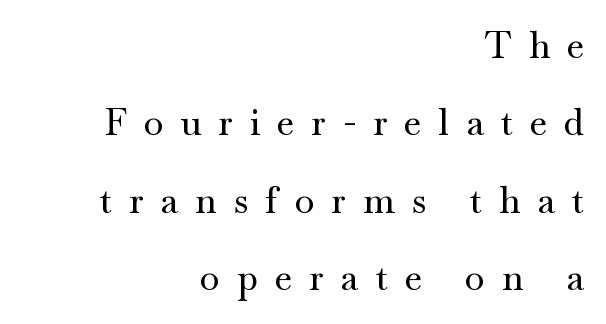
The image shows 36 px wide serif type, upright; set right-aligned, loose line spacing (2.15x), unusually wide letter spacing (+0.47 em), not underlined; medium stroke contrast and a small x-height.
